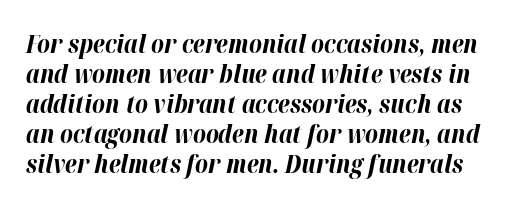
{"italic": "yes", "lean": "right", "slant_degrees": 12, "bold": "yes", "underline": "no", "line_spacing_ratio": 1.2, "letter_spacing": "normal", "letter_spacing_em": 0.0, "glyph_px": 25}
